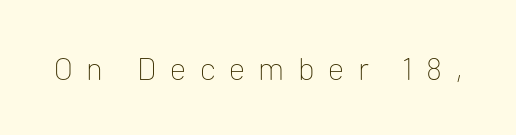
Q: Is the text bold? A: No.
Q: Is the text italic (slanted)? A: No, it is upright.
Q: Is the typeface a serif or a sans-serif typeface? A: Sans-serif.
Q: Is the text underlined? A: No.
Q: Is the spacing between letters normal or unusually wide? A: Unusually wide.
Q: Width (condensed, normal, or wide)? A: Normal.
Q: Stroke contrast? A: Low.
Q: x-height? A: Medium.
Q: Monospaced? A: No.
